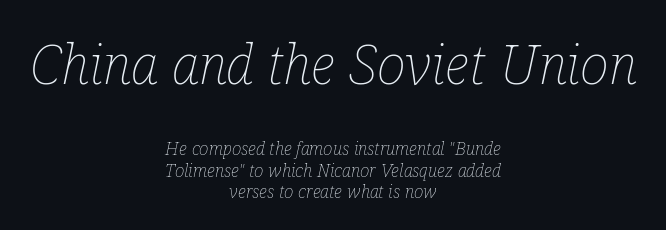
Q: Is the text bold? A: No.
Q: Is the text italic (slanted)? A: Yes, it leans right by about 12 degrees.
Q: Is the text underlined? A: No.
Q: How is the paragraph aligned? A: Centered.
Q: Is the spacing between letters normal or unusually wide? A: Normal.
Q: Which block of text is set in a larger size, the first (top) or the second (bottom)? A: The first (top) one.
Q: Width (condensed, normal, or wide)? A: Condensed.
Q: Stroke contrast? A: Low.
Q: x-height? A: Medium.
Q: Monospaced? A: No.
